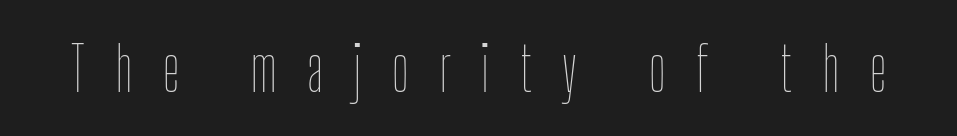
Spacing between characters has been opened up far beyond the box default. This reads as an unemphasized weight, regular at the heaviest. Decoration check: the copy has no underline. Posture: vertical. The face used here is proportionally spaced, like ordinary book or web type.
